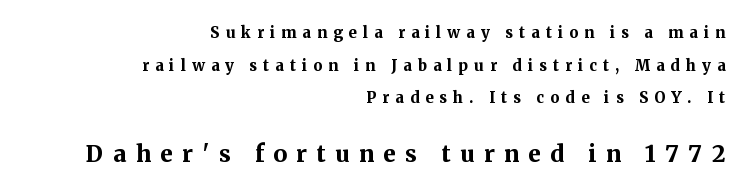
{"italic": "no", "bold": "yes", "underline": "no", "align": "right", "line_spacing": "loose", "line_spacing_ratio": 2.17, "letter_spacing": "wide", "letter_spacing_em": 0.41, "larger_block": "second", "size_ratio": 1.53, "glyph_px": 23}
